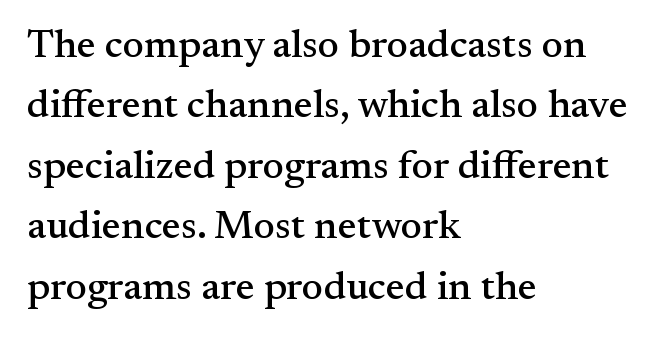
The image shows 40 px serif type, upright; set left-aligned, normal line spacing (1.51x), normal letter spacing, not underlined; medium stroke contrast and a small x-height.
